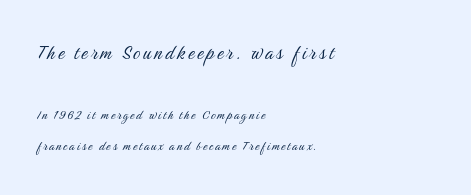
Heaviness? Minimal to ordinary, like unemphasized prose. The first block has been scaled up relative to the second. The strip under each line holds only bare page. Compared with a centered layout, this one pins lines to the left instead. Vertical spacing — loose.
